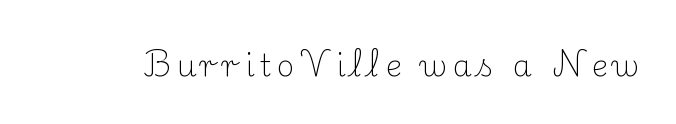
Note the varied advance widths — an 'i' is clearly narrower than an 'm'. The passage shown is not bold in any degree. The passage shown is typeset with a serif family. This is roman type, the default non-slanted kind. The foot of each line stays bare and open.
